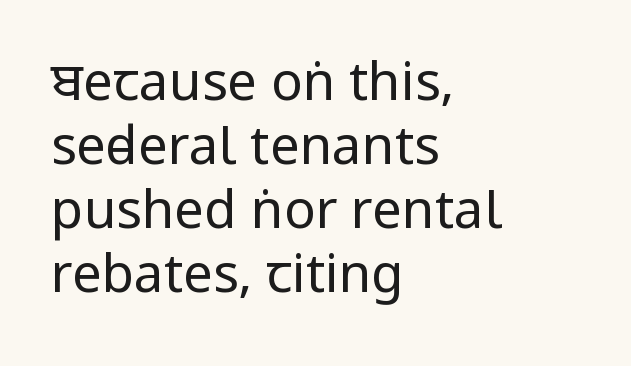
Q: Is the text bold? A: No.
Q: Is the text italic (slanted)? A: No, it is upright.
Q: Is the typeface a serif or a sans-serif typeface? A: Sans-serif.
Q: Is the text underlined? A: No.
Q: How is the paragraph aligned? A: Left-aligned.
Q: Is the spacing between letters normal or unusually wide? A: Normal.
Q: Width (condensed, normal, or wide)? A: Condensed.
Q: Stroke contrast? A: Low.
Q: x-height? A: Large.
Q: Monospaced? A: No.
